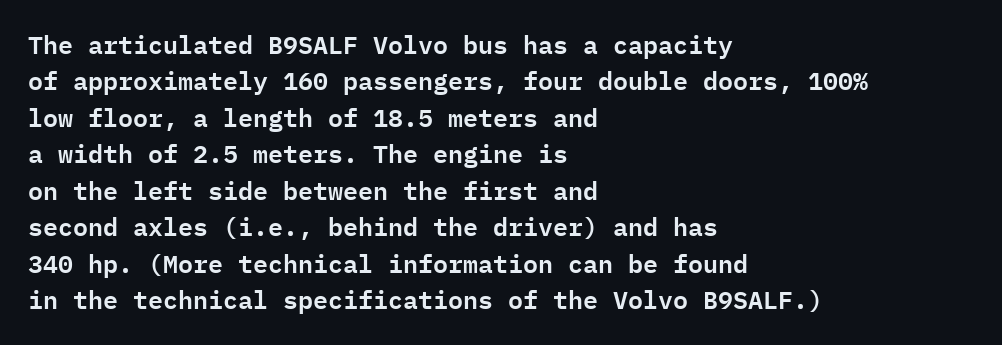
{"italic": "no", "underline": "no", "align": "left", "line_spacing": "normal", "line_spacing_ratio": 1.46, "letter_spacing": "normal", "letter_spacing_em": 0.0, "glyph_px": 25}
